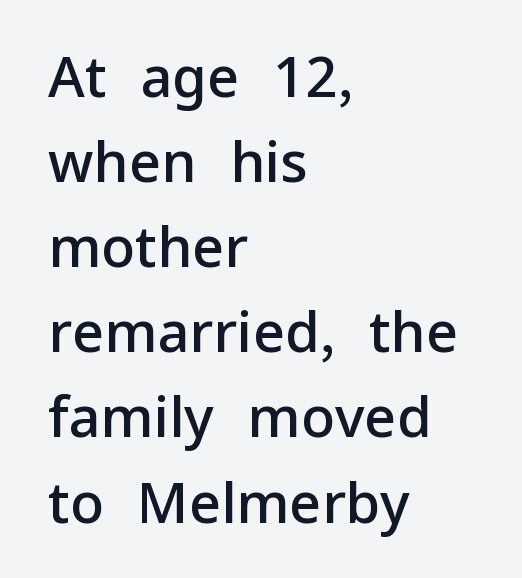
The image shows 56 px semibold sans-serif type, upright; set left-aligned, normal line spacing (1.52x), normal letter spacing, not underlined; low stroke contrast and a medium x-height.
